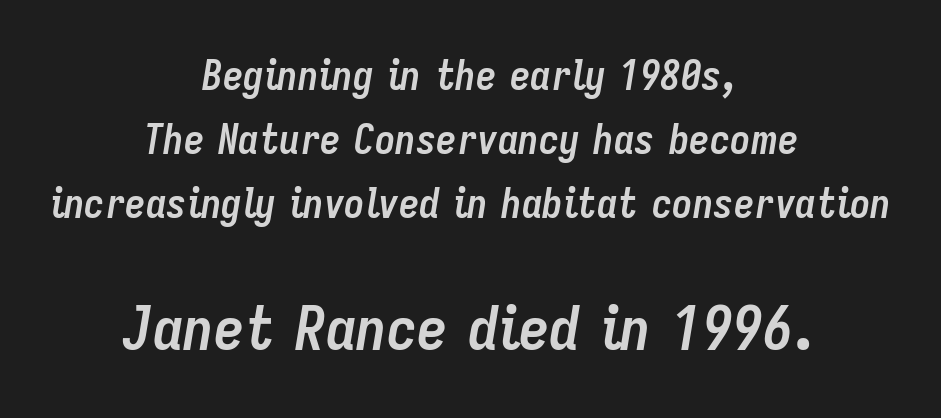
Type size steps up from the first block to the second. Character widths vary here, with narrow letters taking less room than wide ones. Chunky letters — that's bold for sure. The typesetter chose a symmetrical, centered arrangement here. The string is rendered with underlining switched off. Observe the ordinary spacing: letters are neighbours, not strangers.
